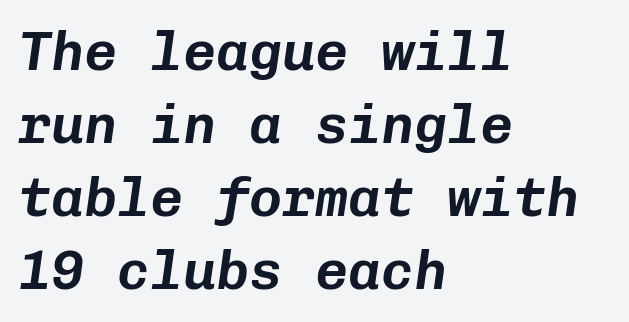
{"italic": "yes", "lean": "right", "slant_degrees": 8, "width": "normal", "stroke_contrast": "low", "x_height": "medium", "monospaced": "yes", "underline": "no", "align": "left", "line_spacing": "normal", "line_spacing_ratio": 1.33, "letter_spacing": "normal", "letter_spacing_em": 0.0, "glyph_px": 55}
